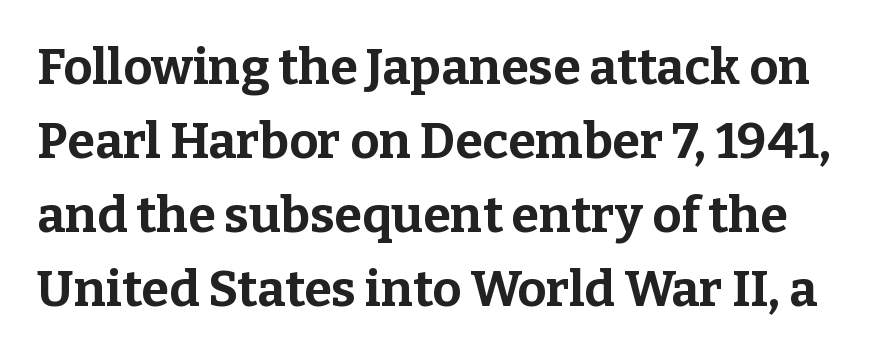
{"serif": "yes", "italic": "no", "bold": "yes", "weight": "bold", "width": "normal", "stroke_contrast": "low", "x_height": "medium", "monospaced": "no", "underline": "no", "line_spacing": "normal", "line_spacing_ratio": 1.48, "letter_spacing": "normal", "letter_spacing_em": 0.0, "glyph_px": 50}
